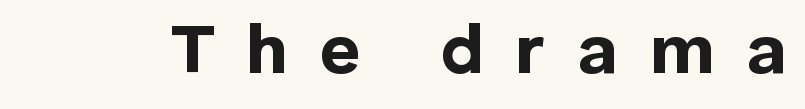
Q: Is the text bold? A: Yes.
Q: Is the text italic (slanted)? A: No, it is upright.
Q: Is the typeface a serif or a sans-serif typeface? A: Sans-serif.
Q: Is the text underlined? A: No.
Q: Is the spacing between letters normal or unusually wide? A: Unusually wide.
Q: Width (condensed, normal, or wide)? A: Normal.
Q: Stroke contrast? A: Low.
Q: x-height? A: Medium.
Q: Monospaced? A: No.
